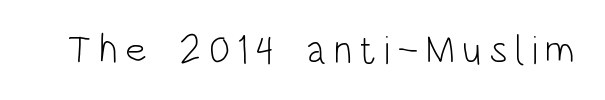
Clear beneath every line of the passage. No letter is thick-stroked: the sample isn't bold. The face used here is a sans, in the tradition of grotesques and geometrics. These lines are rendered in a variable-pitch font. This sample uses an upright cut, with every glyph sitting square on the baseline.
